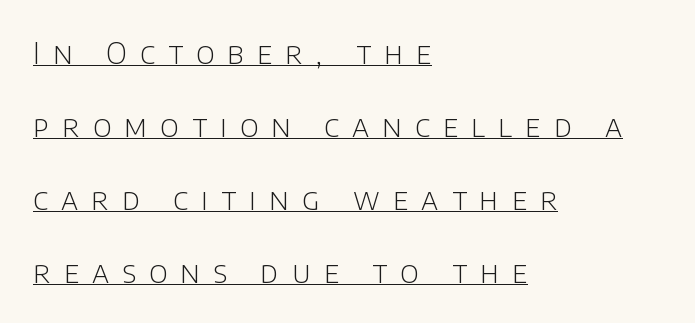
{"serif": "no", "italic": "no", "bold": "no", "weight": "light", "width": "normal", "stroke_contrast": "low", "x_height": "large", "monospaced": "no", "underline": "yes", "align": "left", "line_spacing": "loose", "line_spacing_ratio": 2.43, "letter_spacing": "wide", "letter_spacing_em": 0.44, "glyph_px": 30}
